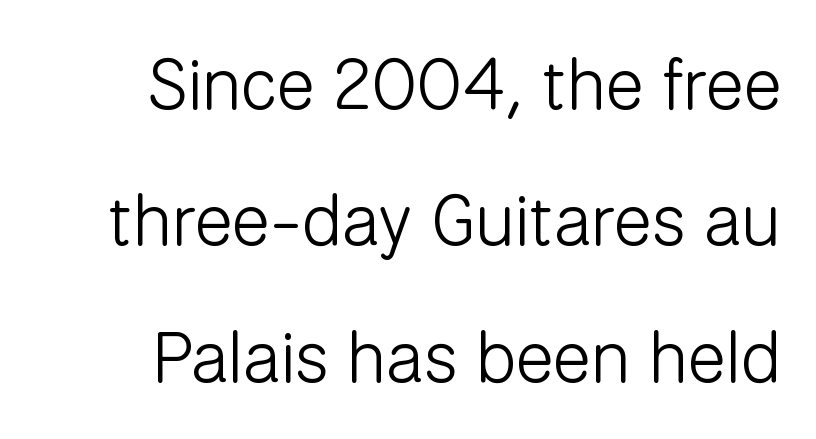
{"serif": "no", "italic": "no", "bold": "no", "weight": "light", "width": "normal", "stroke_contrast": "low", "x_height": "medium", "monospaced": "no", "underline": "no", "align": "right", "line_spacing": "loose", "line_spacing_ratio": 1.92, "letter_spacing": "normal", "letter_spacing_em": 0.0, "glyph_px": 71}
